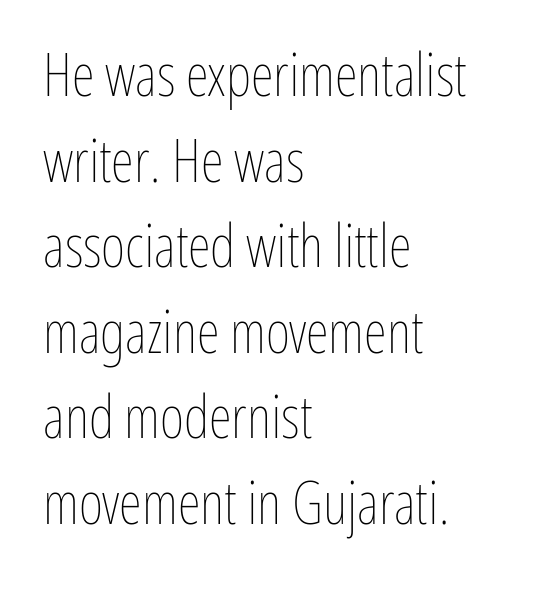
Q: Is the text bold? A: No.
Q: Is the text italic (slanted)? A: No, it is upright.
Q: Is the text underlined? A: No.
Q: How is the paragraph aligned? A: Left-aligned.
Q: Is the spacing between letters normal or unusually wide? A: Normal.
Q: Is the spacing between lines tight, normal or loose? A: Normal.
Q: Width (condensed, normal, or wide)? A: Condensed.
Q: Stroke contrast? A: Low.
Q: x-height? A: Medium.
Q: Monospaced? A: No.
